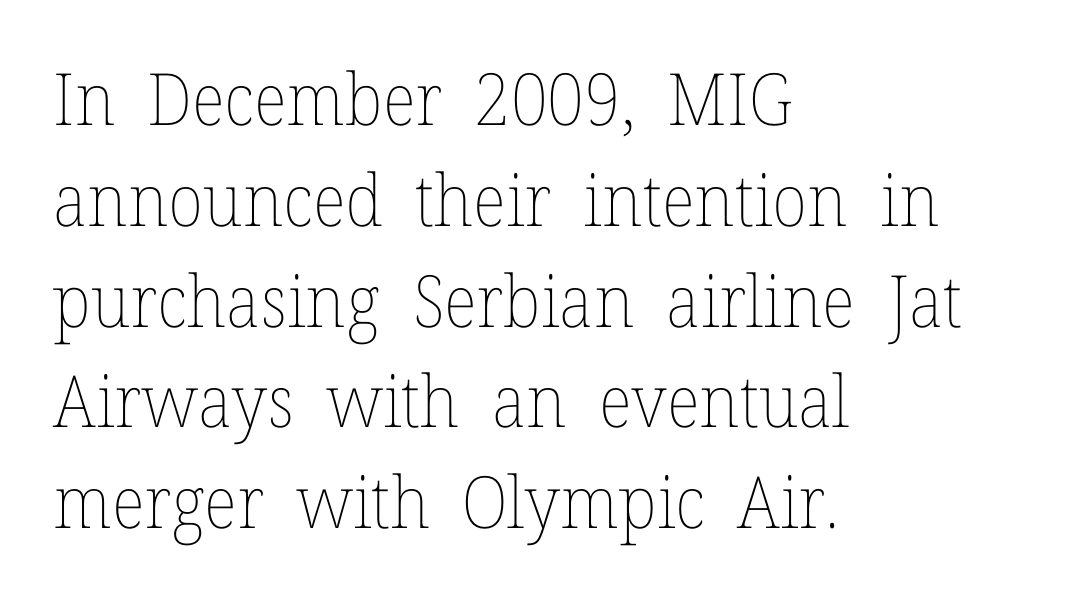
{"italic": "no", "bold": "no", "weight": "thin", "width": "normal", "stroke_contrast": "low", "x_height": "medium", "monospaced": "no", "underline": "no", "align": "left", "line_spacing": "normal", "line_spacing_ratio": 1.4, "letter_spacing": "normal", "letter_spacing_em": 0.0, "glyph_px": 72}
